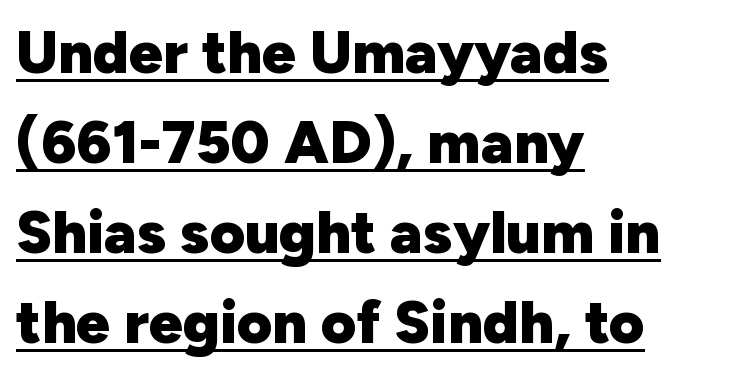
The image shows 60 px heavy sans-serif type, upright; set left-aligned, normal line spacing (1.5x), normal letter spacing, underlined; low stroke contrast and a medium x-height.
